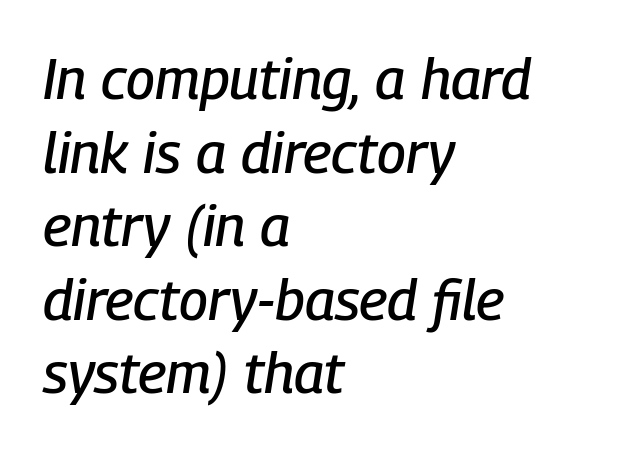
The image shows 57 px condensed type, italic (leaning right); set left-aligned, normal line spacing (1.29x), normal letter spacing, not underlined; low stroke contrast and a medium x-height.
